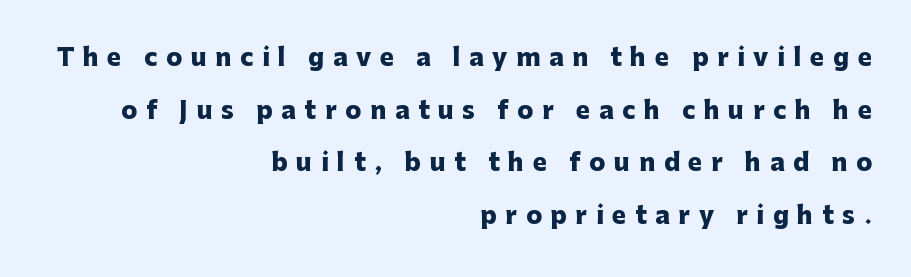
The image shows 24 px bold type, upright; set right-aligned, loose line spacing (2.19x), unusually wide letter spacing (+0.36 em), not underlined.
